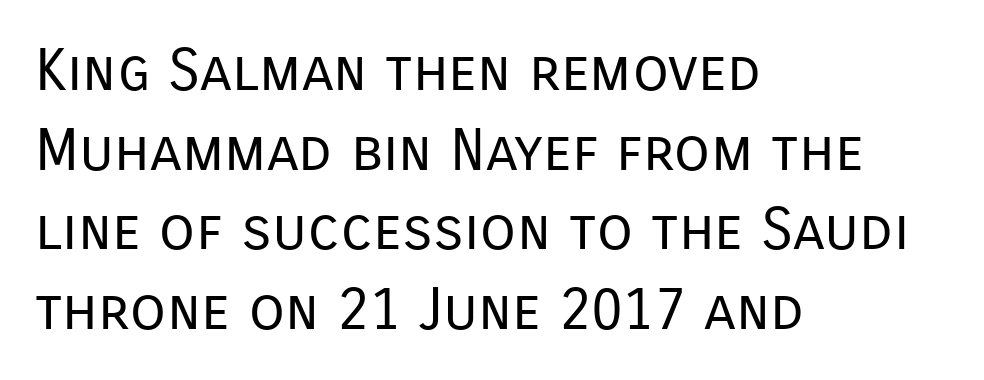
{"serif": "no", "italic": "no", "bold": "no", "weight": "regular", "width": "normal", "stroke_contrast": "low", "x_height": "medium", "monospaced": "no", "underline": "no", "align": "left", "line_spacing": "normal", "line_spacing_ratio": 1.35, "letter_spacing": "normal", "letter_spacing_em": 0.0, "glyph_px": 59}
